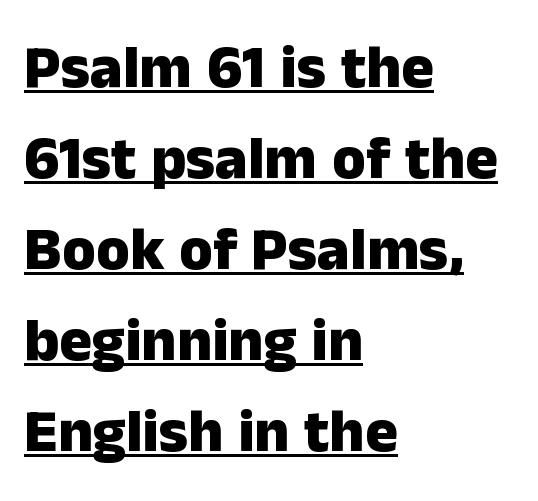
Think of a printed novel: that variable character pitch is what you see here. Look at the stroke-to-counter ratio: heavy, a bold. Students, note that the glyphs here touch the page at normal intervals. Regarding serifs, this sample does without them.
